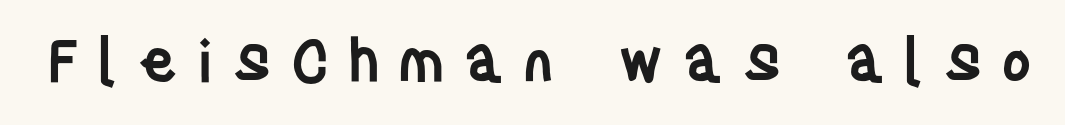
The passage shown is typed in a proportional face where columns would drift. Does the lettering tilt? It doesn't — this is upright. The area under the type is left untouched. A semibold gives these letters moderate extra thickness, short of bold. The letters are spread apart with noticeably loose tracking.
